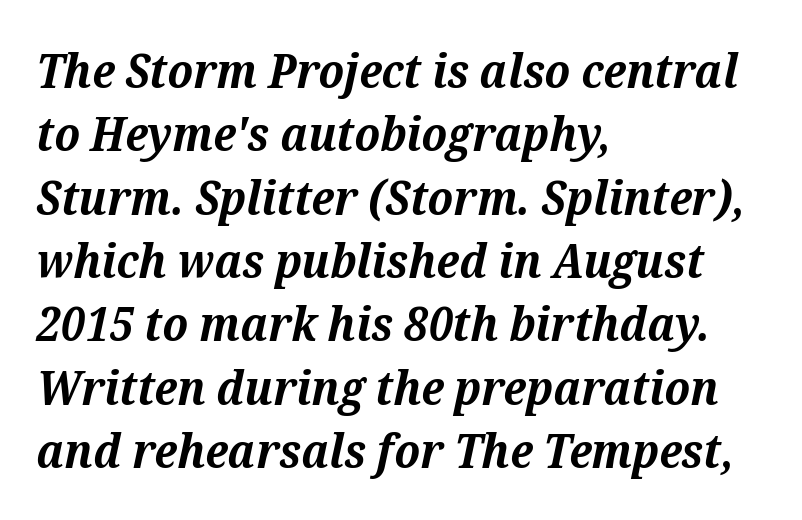
The image shows 48 px bold serif type, italic (leaning right); set left-aligned, normal line spacing (1.32x), normal letter spacing, not underlined; medium stroke contrast and a medium x-height.
